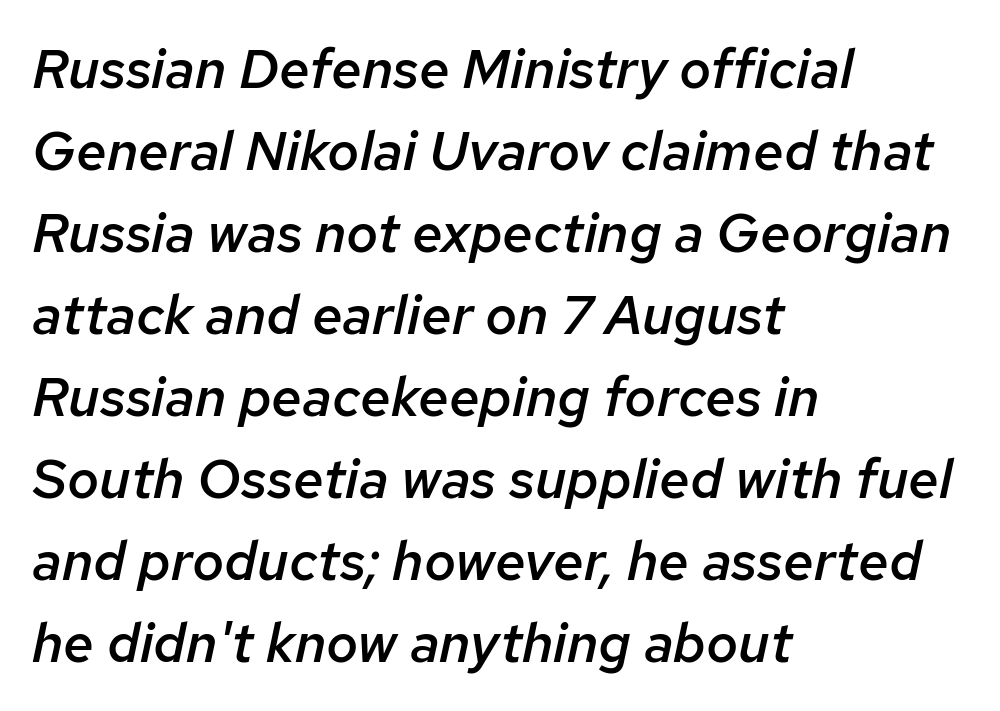
{"italic": "yes", "lean": "right", "slant_degrees": 12, "bold": "semi", "weight": "semibold", "width": "normal", "stroke_contrast": "low", "x_height": "medium", "monospaced": "no", "underline": "no", "align": "left", "line_spacing": "normal", "line_spacing_ratio": 1.49, "letter_spacing": "normal", "letter_spacing_em": 0.0, "glyph_px": 55}
